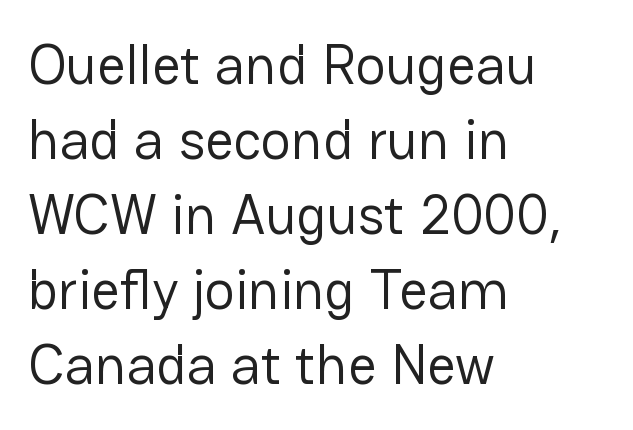
The image shows 56 px regular-weight sans-serif type, upright; set left-aligned, normal line spacing (1.34x), normal letter spacing, not underlined; low stroke contrast and a medium x-height.
